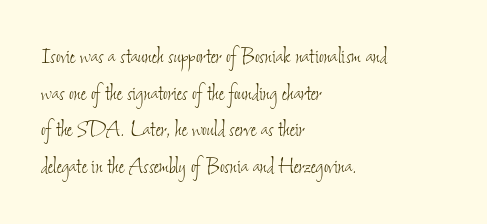
{"bold": "no", "underline": "no", "align": "left", "line_spacing": "normal", "line_spacing_ratio": 1.41, "letter_spacing": "normal", "letter_spacing_em": 0.0, "glyph_px": 26}
